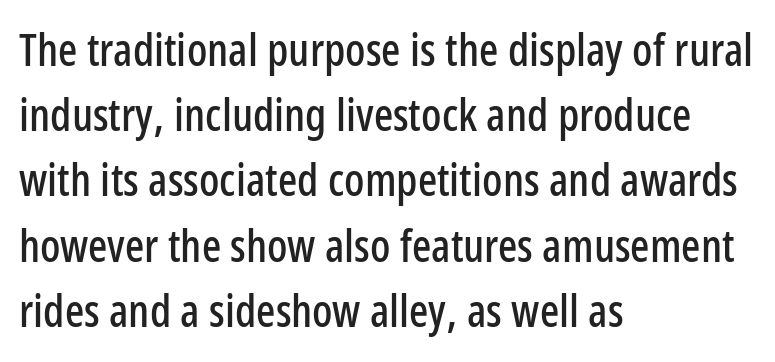
The image shows 45 px condensed sans-serif type, upright; set left-aligned, normal line spacing (1.45x), normal letter spacing, not underlined; low stroke contrast and a medium x-height.
